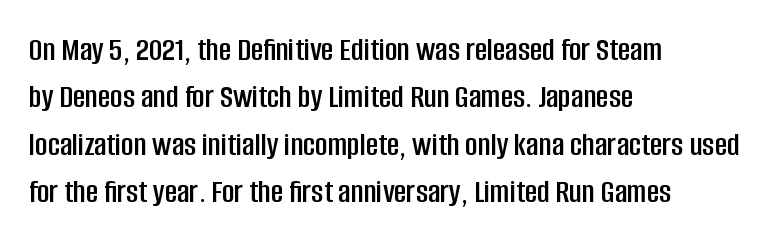
{"serif": "no", "italic": "no", "width": "condensed", "stroke_contrast": "low", "x_height": "large", "monospaced": "no", "underline": "no", "align": "left", "line_spacing": "normal", "line_spacing_ratio": 1.39, "letter_spacing": "normal", "letter_spacing_em": 0.0, "glyph_px": 34}
